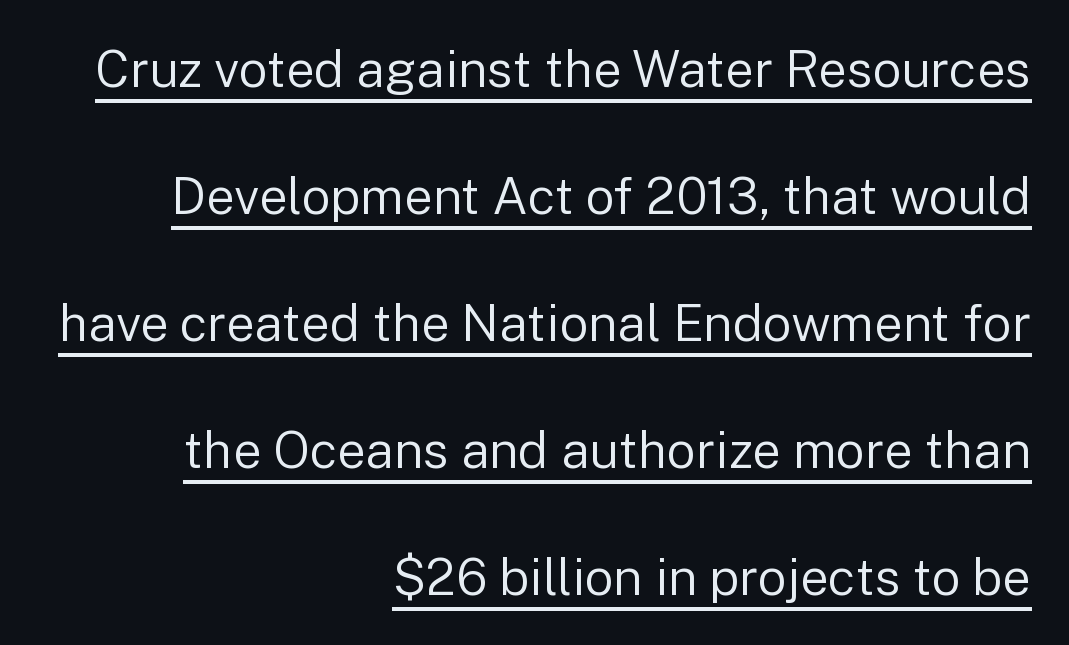
The image shows 51 px regular-weight sans-serif type, upright; set right-aligned, loose line spacing (2.49x), normal letter spacing, underlined; low stroke contrast and a medium x-height.
